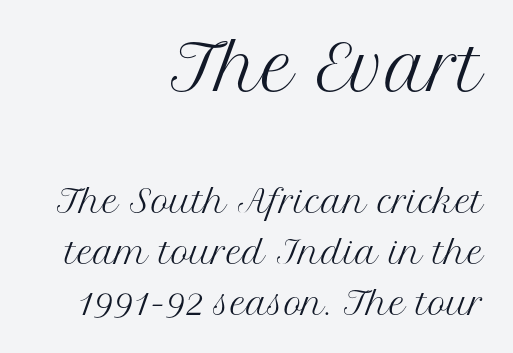
Q: Is the text bold? A: No.
Q: Is the text italic (slanted)? A: Yes.
Q: Is the typeface a serif or a sans-serif typeface? A: Serif.
Q: Is the text underlined? A: No.
Q: How is the paragraph aligned? A: Right-aligned.
Q: Is the spacing between letters normal or unusually wide? A: Normal.
Q: Is the spacing between lines tight, normal or loose? A: Normal.
Q: Which block of text is set in a larger size, the first (top) or the second (bottom)? A: The first (top) one.
Q: Width (condensed, normal, or wide)? A: Normal.
Q: Stroke contrast? A: Medium.
Q: x-height? A: Medium.
Q: Monospaced? A: No.
